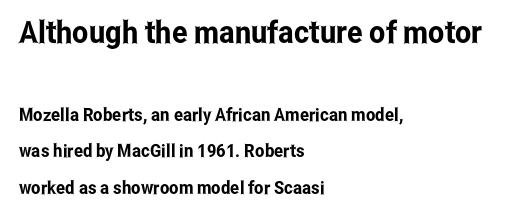
The image shows 31 px condensed sans-serif type, upright; set left-aligned, loose line spacing (2.03x), normal letter spacing, not underlined; the first (top) block is 1.72x larger; low stroke contrast and a medium x-height.
